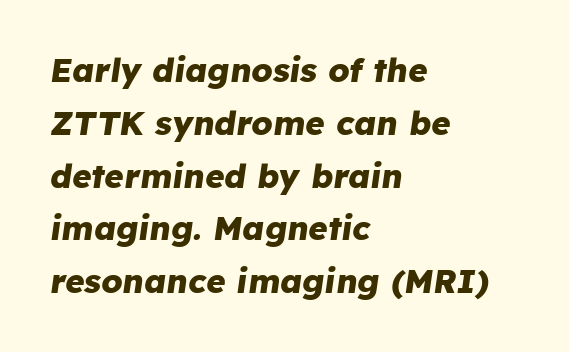
{"italic": "yes", "lean": "right", "slant_degrees": 8, "bold": "yes", "weight": "heavy", "width": "normal", "stroke_contrast": "low", "x_height": "medium", "monospaced": "no", "underline": "no", "align": "left", "line_spacing": "normal", "line_spacing_ratio": 1.6, "letter_spacing": "normal", "letter_spacing_em": 0.0, "glyph_px": 33}
